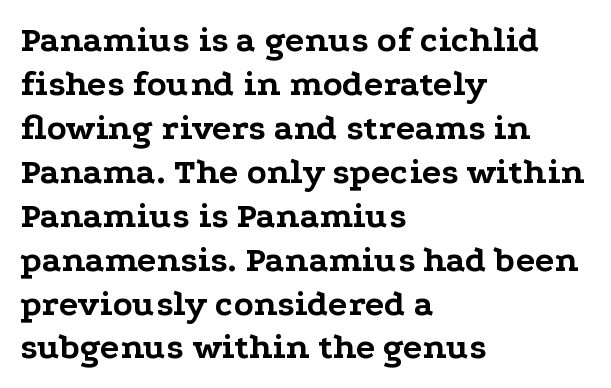
The image shows 36 px bold, wide serif type, upright; set left-aligned, line spacing 1.22x, normal letter spacing, not underlined; low stroke contrast and a medium x-height.
